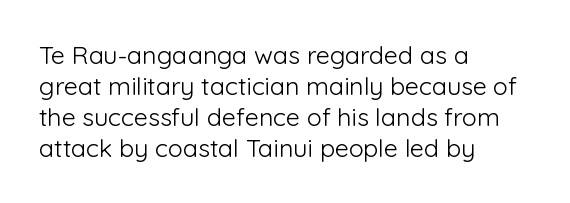
The image shows 25 px text type, upright; set left-aligned, line spacing 1.24x, normal letter spacing, not underlined.
